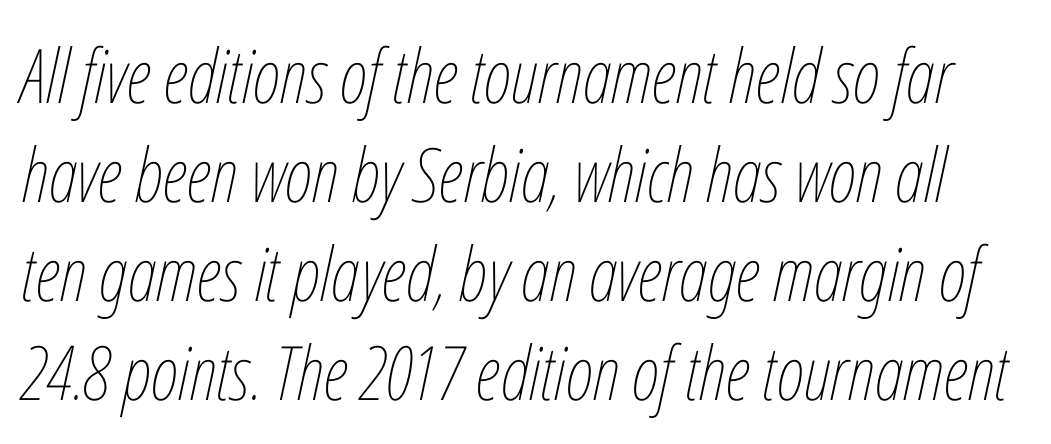
What's the leading like? Ordinary, nothing unusual. A typesetter would call this zero additional tracking. This sample has the flowing, uneven cadence of proportional lettering. A bare baseline throughout the passage.
